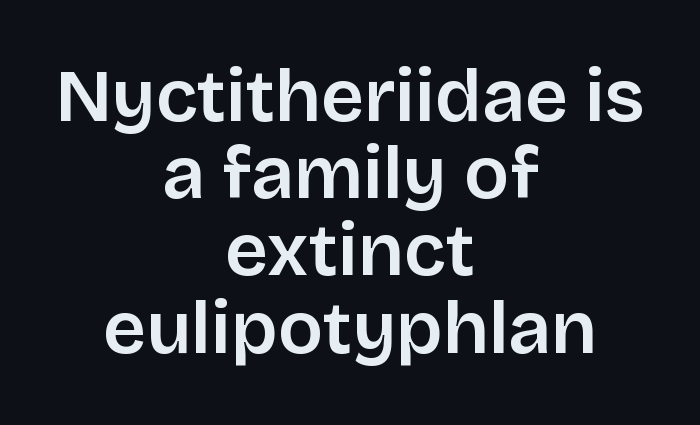
The image shows 75 px sans-serif type, upright; set centered, tight line spacing (1.03x), normal letter spacing, not underlined; low stroke contrast and a large x-height.
